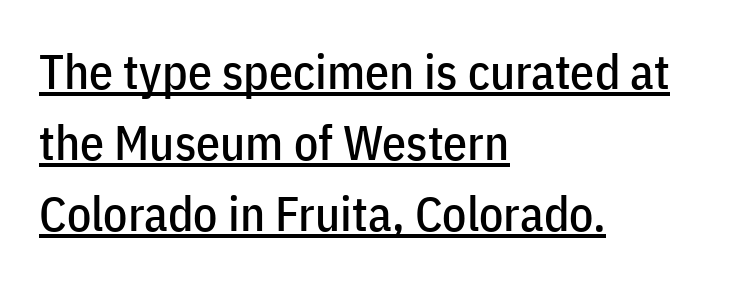
The image shows 48 px condensed sans-serif type, upright; set left-aligned, normal line spacing (1.48x), normal letter spacing, underlined; low stroke contrast and a medium x-height.
